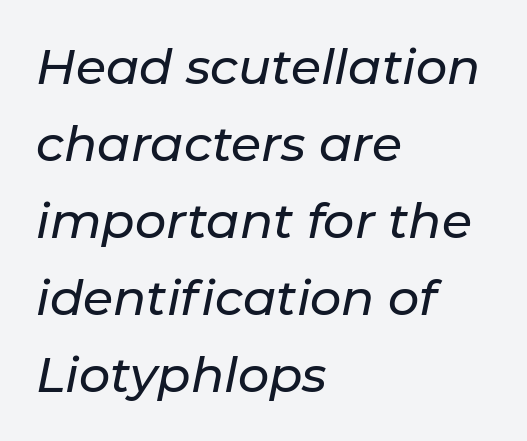
The image shows 49 px text type, italic (leaning right); set left-aligned, normal line spacing (1.57x), normal letter spacing, not underlined; low stroke contrast and a medium x-height.
